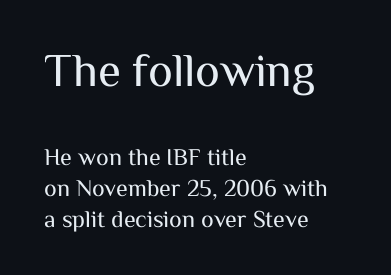
Q: Is the text bold? A: No.
Q: Is the text italic (slanted)? A: No, it is upright.
Q: Is the typeface a serif or a sans-serif typeface? A: Sans-serif.
Q: Is the text underlined? A: No.
Q: How is the paragraph aligned? A: Left-aligned.
Q: Is the spacing between letters normal or unusually wide? A: Normal.
Q: Is the spacing between lines tight, normal or loose? A: Normal.
Q: Which block of text is set in a larger size, the first (top) or the second (bottom)? A: The first (top) one.
Q: Width (condensed, normal, or wide)? A: Normal.
Q: Stroke contrast? A: Medium.
Q: x-height? A: Medium.
Q: Monospaced? A: No.
